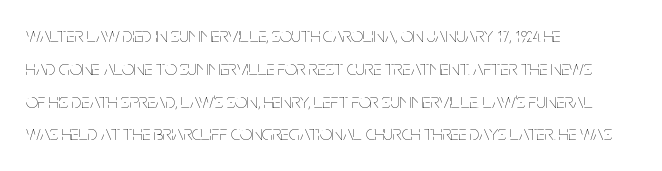
Q: Is the text bold? A: No.
Q: Is the text italic (slanted)? A: No, it is upright.
Q: Is the text underlined? A: No.
Q: How is the paragraph aligned? A: Left-aligned.
Q: Is the spacing between letters normal or unusually wide? A: Normal.
Q: Is the spacing between lines tight, normal or loose? A: Normal.
